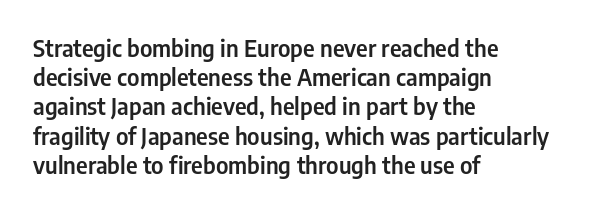
{"italic": "no", "underline": "no", "align": "left", "line_spacing": "normal", "line_spacing_ratio": 1.27, "letter_spacing": "normal", "letter_spacing_em": 0.0, "glyph_px": 23}
